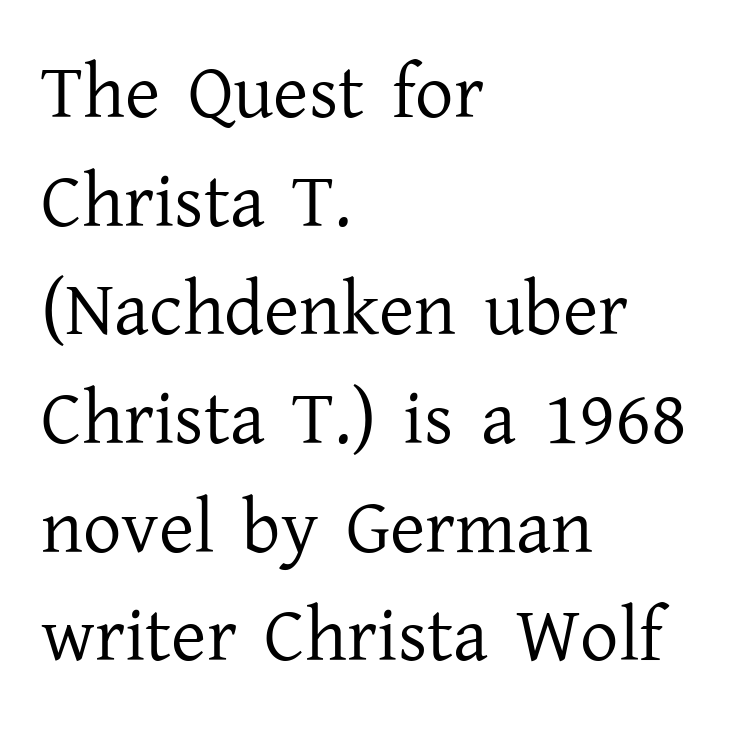
Q: Is the text bold? A: No.
Q: Is the text italic (slanted)? A: No, it is upright.
Q: Is the typeface a serif or a sans-serif typeface? A: Serif.
Q: Is the text underlined? A: No.
Q: How is the paragraph aligned? A: Left-aligned.
Q: Is the spacing between letters normal or unusually wide? A: Normal.
Q: Is the spacing between lines tight, normal or loose? A: Normal.
Q: Width (condensed, normal, or wide)? A: Normal.
Q: Stroke contrast? A: Low.
Q: x-height? A: Medium.
Q: Monospaced? A: No.
